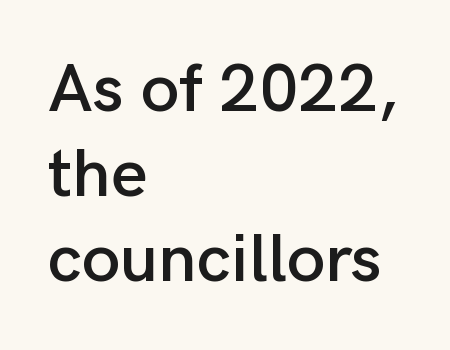
Has an underline been added? It has not. When letters stand straight like this, we call the style roman or upright. Reading down the block, your eye returns to a fixed left position each line. Spacing verdict: proportional, widths tailored to each character. Regarding serifs, this sample does without them. Honestly, the letter spacing is just normal — you wouldn't notice it.
